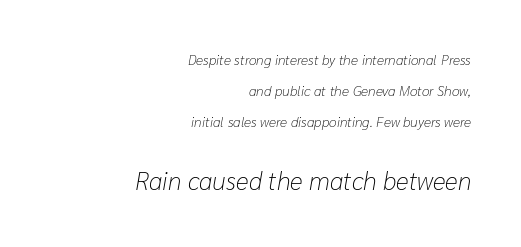
Q: Is the text bold? A: No.
Q: Is the text italic (slanted)? A: Yes, it leans right by about 10 degrees.
Q: Is the text underlined? A: No.
Q: How is the paragraph aligned? A: Right-aligned.
Q: Is the spacing between letters normal or unusually wide? A: Normal.
Q: Is the spacing between lines tight, normal or loose? A: Loose.
Q: Which block of text is set in a larger size, the first (top) or the second (bottom)? A: The second (bottom) one.
